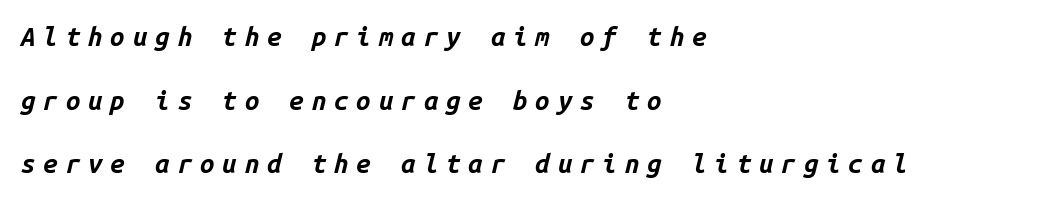
Is the type bold? Yes — the strokes are clearly thick and heavy. The face used here has a pronounced slope to its letters. A student would call this left alignment; a typographer would say flush left, rag right. The face used here is rendered with a markedly widened letterfit.
